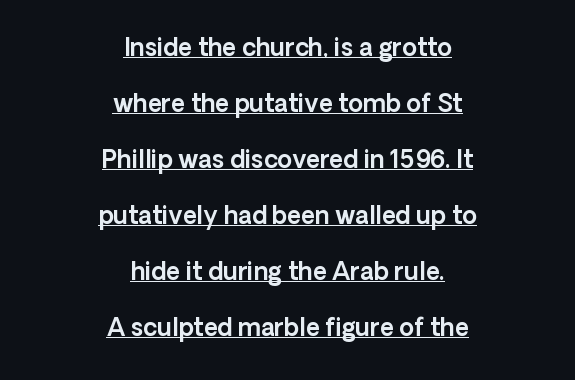
These lines stack symmetrically, like a column narrowing and widening about its center. Airy leading. In terms of posture, this sample is upright. The type is set solid horizontally, with unmodified tracking. The face used here appears with an underline applied.
